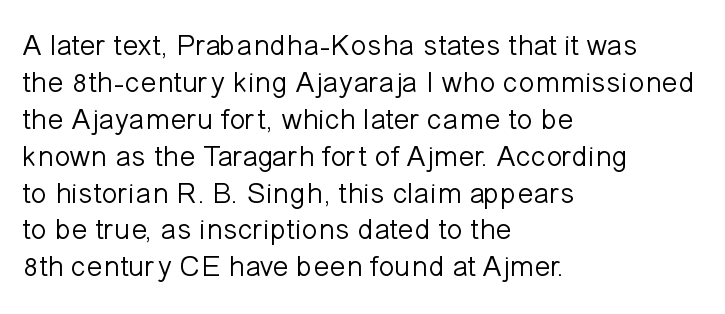
Q: Is the text bold? A: No.
Q: Is the text italic (slanted)? A: No, it is upright.
Q: Is the typeface a serif or a sans-serif typeface? A: Sans-serif.
Q: Is the text underlined? A: No.
Q: How is the paragraph aligned? A: Left-aligned.
Q: Is the spacing between letters normal or unusually wide? A: Normal.
Q: Width (condensed, normal, or wide)? A: Normal.
Q: Stroke contrast? A: Low.
Q: x-height? A: Medium.
Q: Monospaced? A: No.
